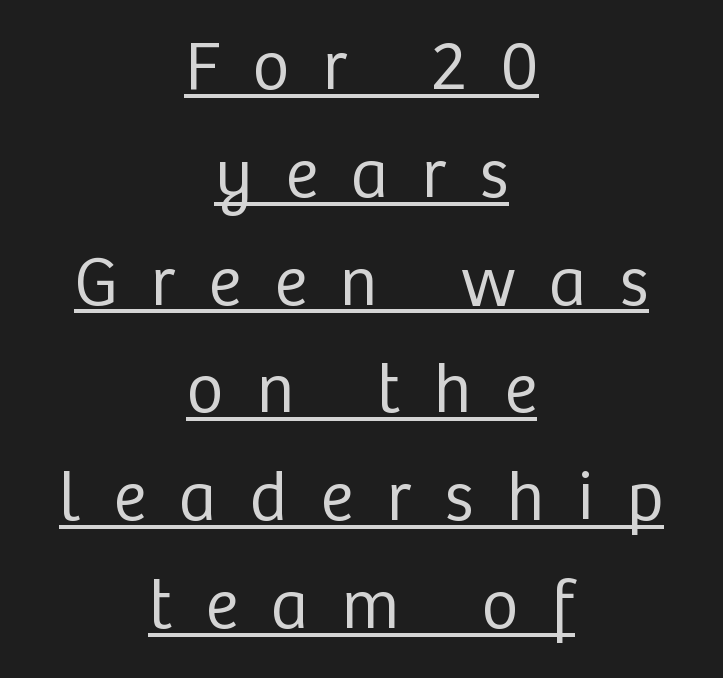
Q: Is the text bold? A: No.
Q: Is the text italic (slanted)? A: No, it is upright.
Q: Is the typeface a serif or a sans-serif typeface? A: Sans-serif.
Q: Is the text underlined? A: Yes.
Q: How is the paragraph aligned? A: Centered.
Q: Is the spacing between letters normal or unusually wide? A: Unusually wide.
Q: Is the spacing between lines tight, normal or loose? A: Normal.
Q: Width (condensed, normal, or wide)? A: Normal.
Q: Stroke contrast? A: Low.
Q: x-height? A: Medium.
Q: Monospaced? A: No.
